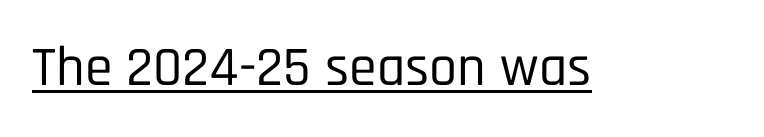
{"serif": "no", "italic": "no", "width": "condensed", "stroke_contrast": "low", "x_height": "large", "monospaced": "no", "underline": "yes", "letter_spacing": "normal", "letter_spacing_em": 0.0, "glyph_px": 56}
